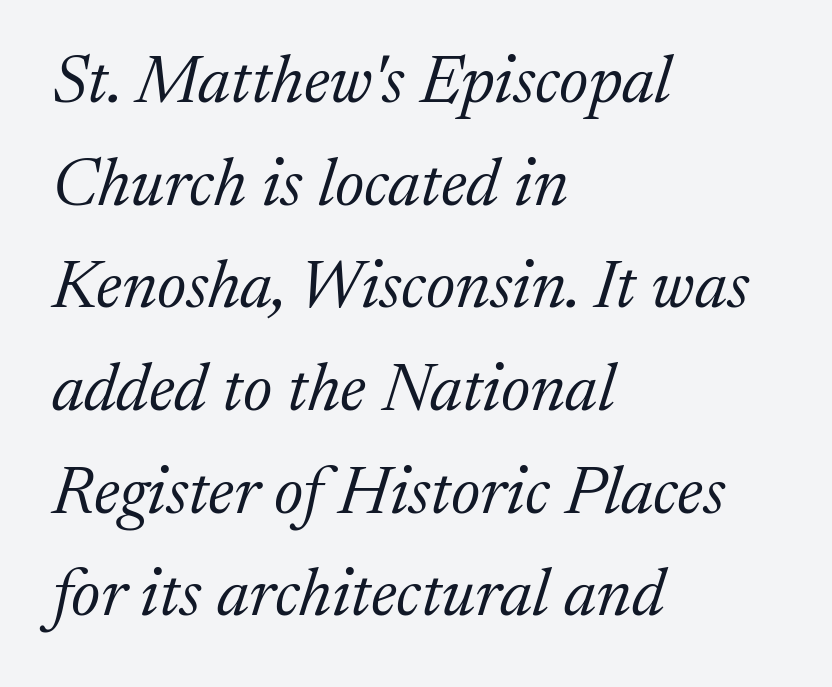
Weight: regular or lighter. The string is rendered with underlining switched off. Style check: oblique. Serifs: yes, visible at the terminals of the letterforms.
